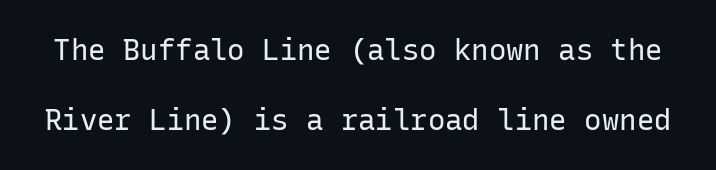
The image shows 29 px regular-weight sans-serif type, upright, monospaced; set loose line spacing (2.4x), normal letter spacing, not underlined; low stroke contrast and a medium x-height.
